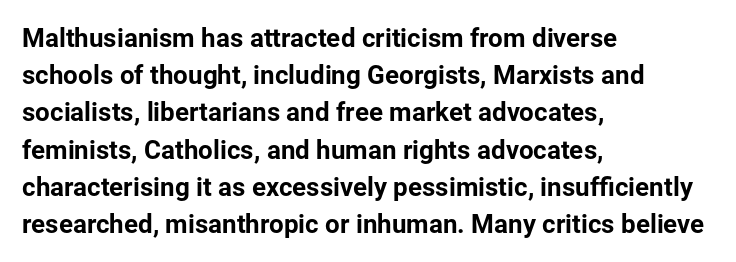
The passage is arranged the way most books set body copy — flush left. No extra tracking has been applied to these lines. You can tell it's not italic because the verticals are truly vertical. The leading is moderate, giving the passage an even texture. The specimen omits any rule beneath the text block's lines.
